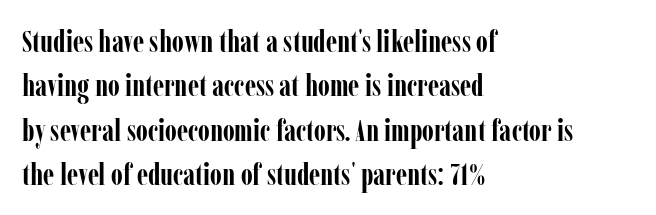
Q: Is the text bold? A: Yes.
Q: Is the text italic (slanted)? A: No, it is upright.
Q: Is the typeface a serif or a sans-serif typeface? A: Serif.
Q: Is the text underlined? A: No.
Q: How is the paragraph aligned? A: Left-aligned.
Q: Is the spacing between letters normal or unusually wide? A: Normal.
Q: Is the spacing between lines tight, normal or loose? A: Normal.
Q: Width (condensed, normal, or wide)? A: Condensed.
Q: Stroke contrast? A: Low.
Q: x-height? A: Medium.
Q: Monospaced? A: No.
